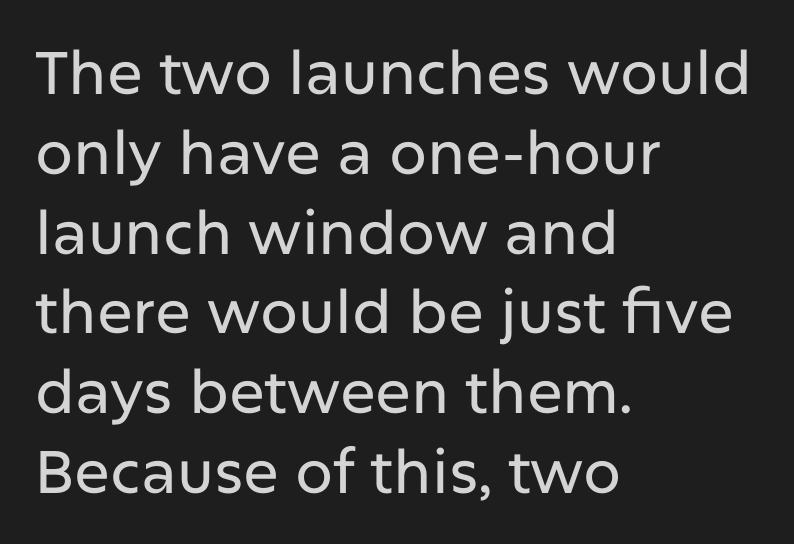
The image shows 60 px sans-serif type, upright; set left-aligned, normal line spacing (1.33x), normal letter spacing, not underlined; low stroke contrast and a medium x-height.
